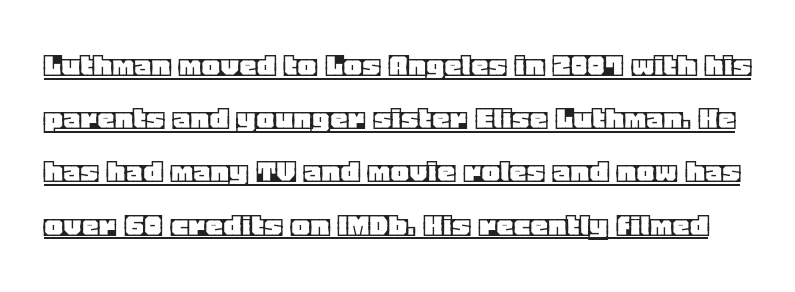
Q: Is the text italic (slanted)? A: No, it is upright.
Q: Is the text underlined? A: Yes.
Q: Is the spacing between letters normal or unusually wide? A: Normal.
Q: Is the spacing between lines tight, normal or loose? A: Normal.
Q: Width (condensed, normal, or wide)? A: Normal.
Q: x-height? A: Large.
Q: Monospaced? A: No.
